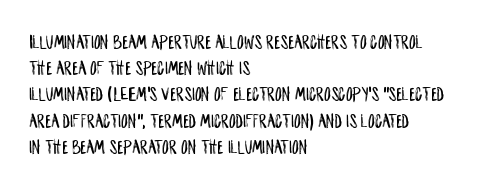
Q: Is the text italic (slanted)? A: No, it is upright.
Q: Is the text underlined? A: No.
Q: How is the paragraph aligned? A: Left-aligned.
Q: Is the spacing between letters normal or unusually wide? A: Normal.
Q: Is the spacing between lines tight, normal or loose? A: Normal.
